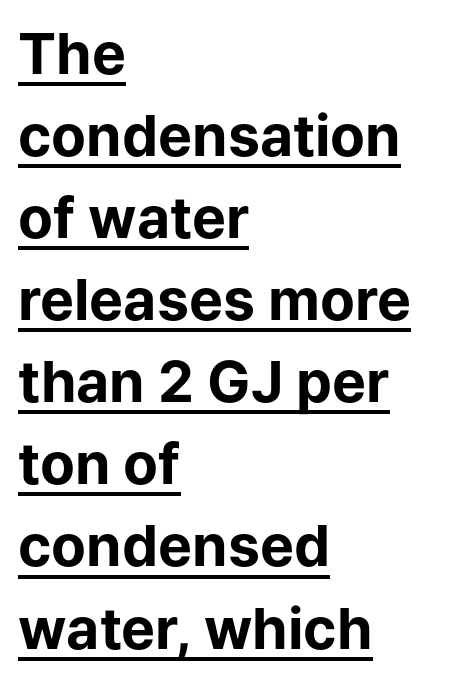
How would I describe the line gaps? Plain and ordinary. Like a heading marked for emphasis, these lines bear an underscore. Italic: no, the glyphs are upright roman. These lines are rendered in a variable-pitch font. The setting favours the left margin, as ordinary paragraphs usually do. Compared with typical body copy, the letter spacing here is the same.
